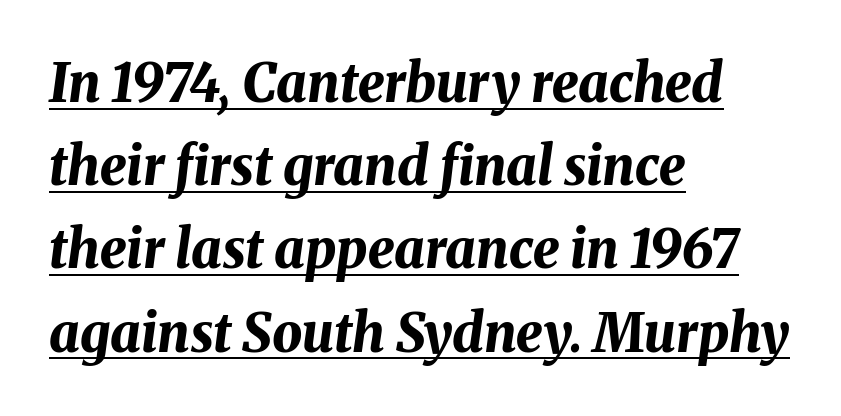
Compared with typical body copy, the letter spacing here is the same. The font's italic variant was chosen for this text. The vertical gap from one line to the next is medium. Check the space under the baseline: a stroke is drawn there.
